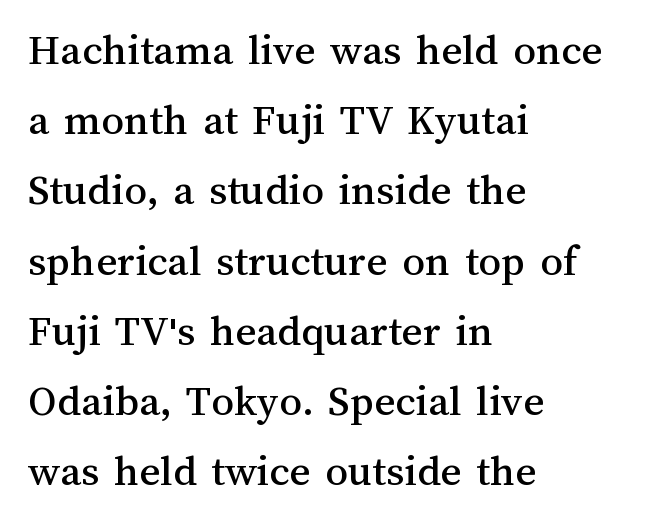
Q: Is the text italic (slanted)? A: No, it is upright.
Q: Is the text underlined? A: No.
Q: How is the paragraph aligned? A: Left-aligned.
Q: Is the spacing between letters normal or unusually wide? A: Normal.
Q: Is the spacing between lines tight, normal or loose? A: Normal.
Q: Width (condensed, normal, or wide)? A: Normal.
Q: Stroke contrast? A: Medium.
Q: x-height? A: Medium.
Q: Monospaced? A: No.
